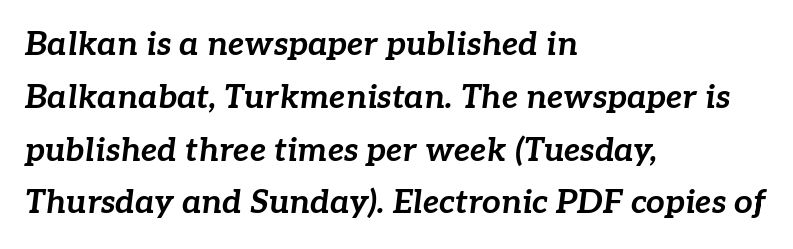
The image shows 33 px bold type, italic (leaning right); set left-aligned, normal line spacing (1.6x), normal letter spacing, not underlined; low stroke contrast and a medium x-height.
